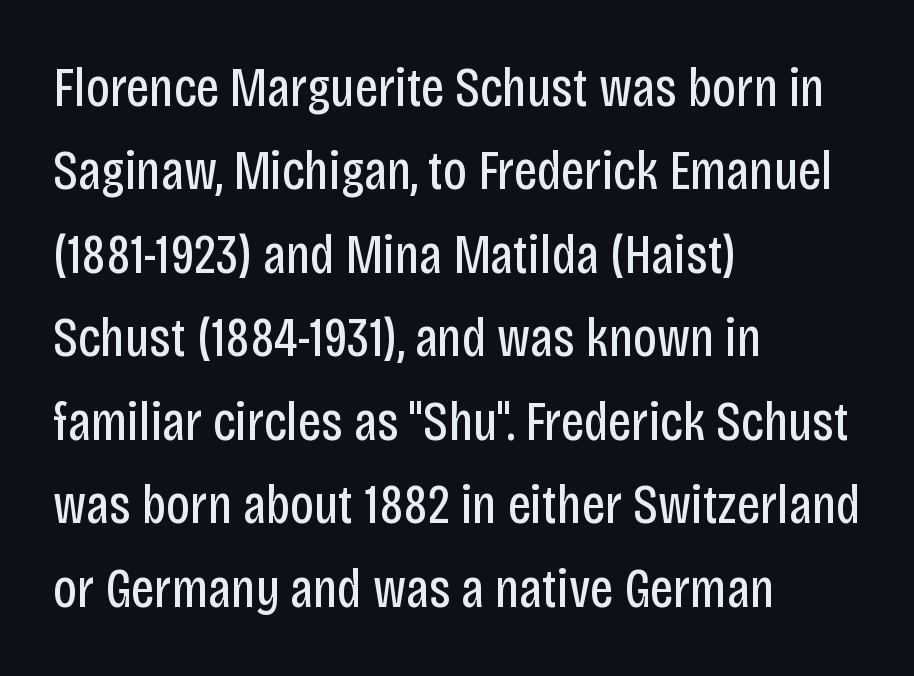
Style check: upright. The rendering shows plain stroke endings on the letterforms — a sans-serif design. Words float on clear page, feet unadorned. This sample has the flowing, uneven cadence of proportional lettering. Characters follow at the spacing the type designer built in.
